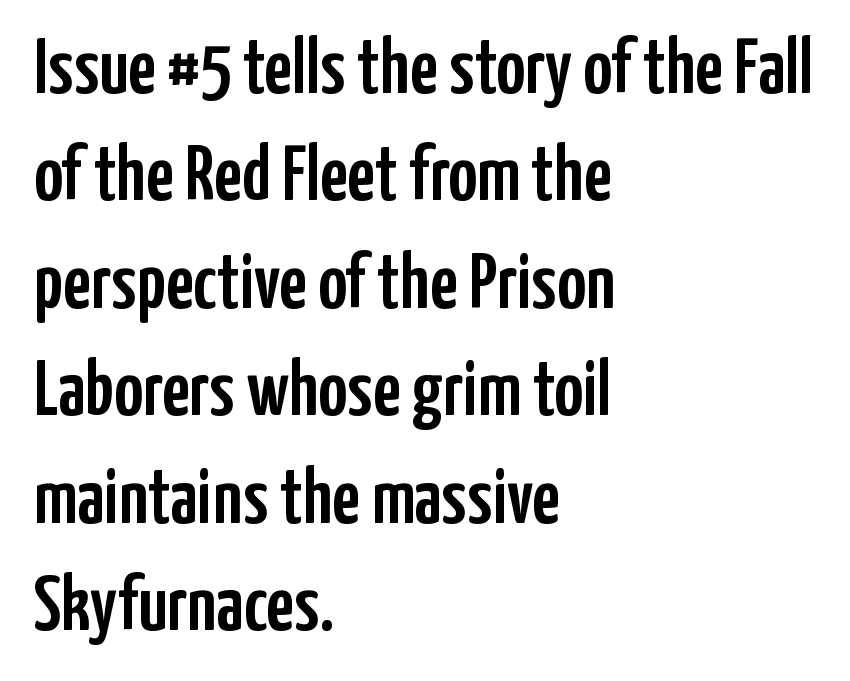
The rag falls on the right side of this text block. Only glyphs here, with clear space below each row. Between one letter and the next there's only the usual sliver of space. Look at the bottom of the vertical strokes: they stop flat, with no serifs. Each new line begins a customary step beneath the previous one.
